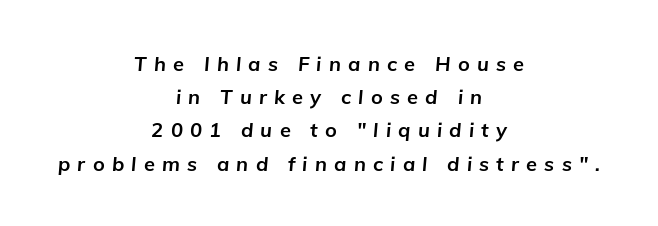
{"italic": "yes", "lean": "right", "slant_degrees": 5, "bold": "yes", "underline": "no", "align": "center", "line_spacing": "normal", "line_spacing_ratio": 1.66, "letter_spacing": "wide", "letter_spacing_em": 0.36, "glyph_px": 20}
